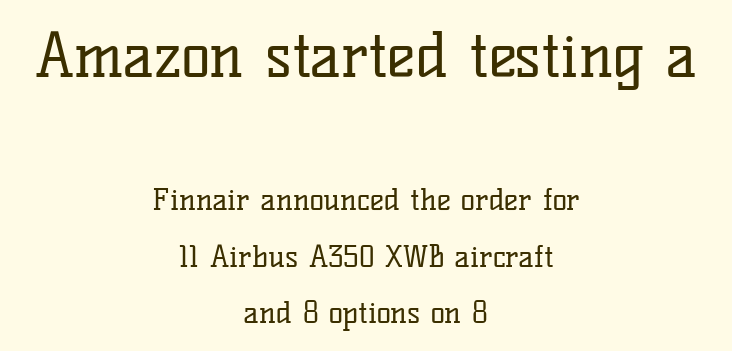
{"serif": "yes", "italic": "no", "bold": "no", "weight": "regular", "width": "normal", "stroke_contrast": "low", "x_height": "medium", "monospaced": "no", "underline": "no", "align": "center", "line_spacing_ratio": 1.88, "letter_spacing": "normal", "letter_spacing_em": 0.0, "larger_block": "first", "size_ratio": 2.03, "glyph_px": 61}
